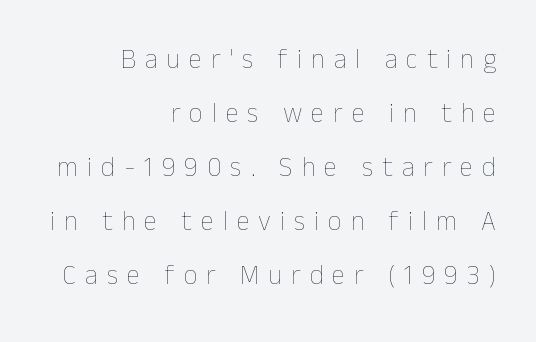
{"italic": "no", "bold": "no", "underline": "no", "align": "right", "line_spacing": "loose", "line_spacing_ratio": 2.0, "letter_spacing": "wide", "letter_spacing_em": 0.33, "glyph_px": 27}
